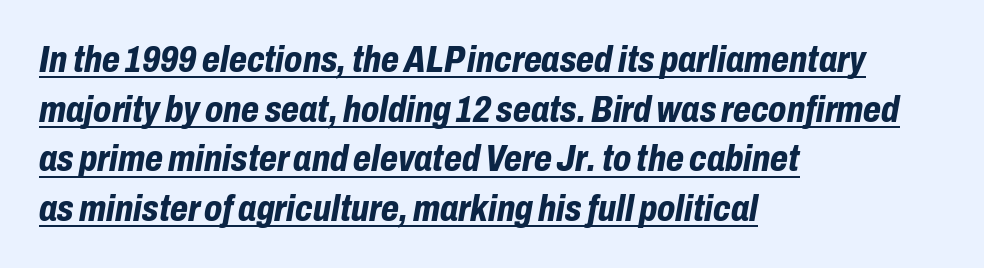
{"italic": "yes", "lean": "right", "slant_degrees": 10, "bold": "yes", "weight": "bold", "width": "condensed", "stroke_contrast": "low", "x_height": "medium", "monospaced": "no", "underline": "yes", "align": "left", "line_spacing": "normal", "line_spacing_ratio": 1.34, "letter_spacing": "normal", "letter_spacing_em": 0.0, "glyph_px": 37}
